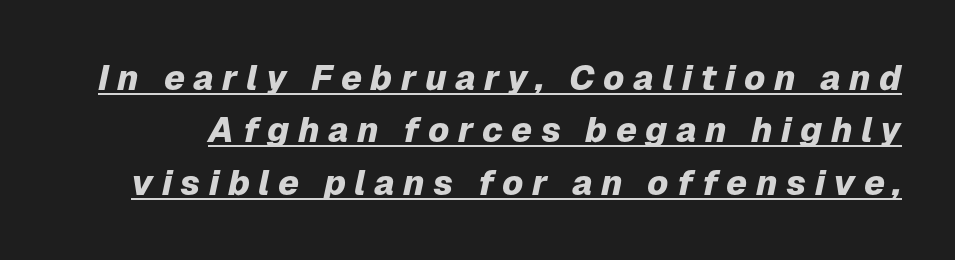
{"italic": "yes", "lean": "right", "slant_degrees": 12, "bold": "yes", "weight": "heavy", "width": "normal", "stroke_contrast": "low", "x_height": "medium", "monospaced": "no", "underline": "yes", "line_spacing": "normal", "line_spacing_ratio": 1.5, "letter_spacing": "wide", "letter_spacing_em": 0.24, "glyph_px": 35}
